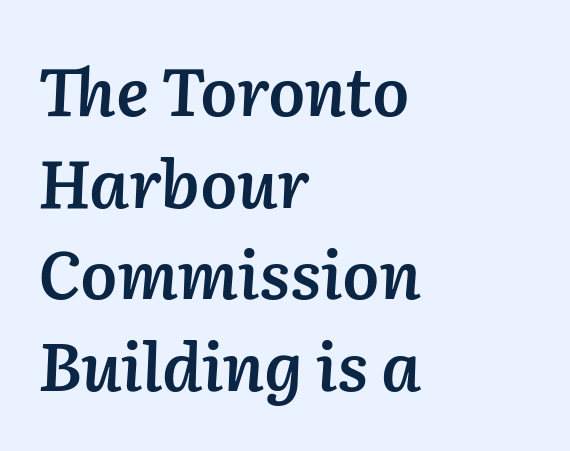
The image shows 66 px semibold type, italic (leaning right); set left-aligned, normal line spacing (1.39x), normal letter spacing, not underlined; low stroke contrast and a medium x-height.
